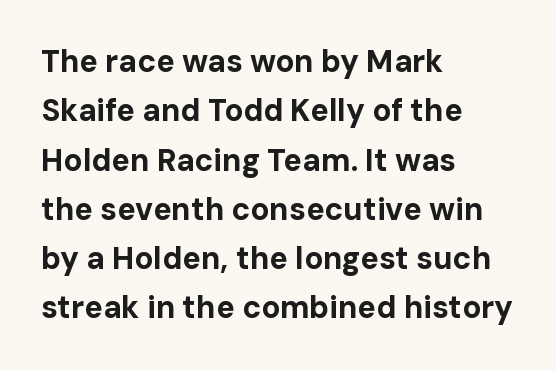
The image shows 31 px bold sans-serif type, upright; set left-aligned, normal line spacing (1.59x), normal letter spacing, not underlined; low stroke contrast and a medium x-height.
